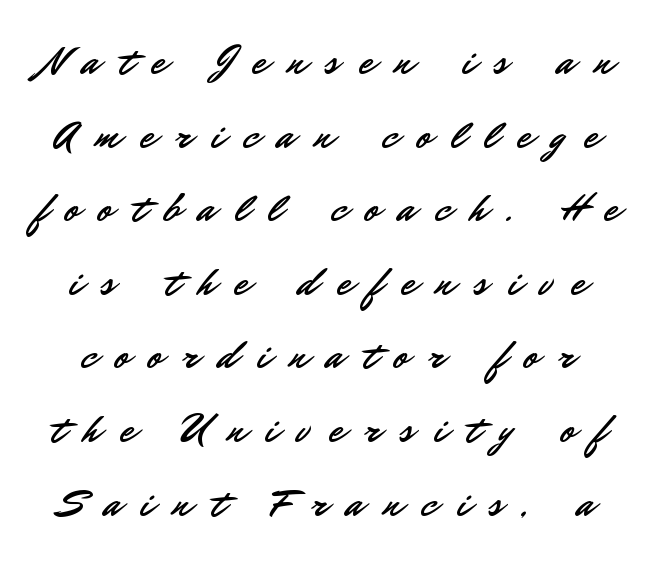
Observe the wide spacing: letters keep a clear distance from each other. The characters display no serif detailing; their extremities are plain. Note the varied advance widths — an 'i' is clearly narrower than an 'm'. Lines of text with bare space underneath.
